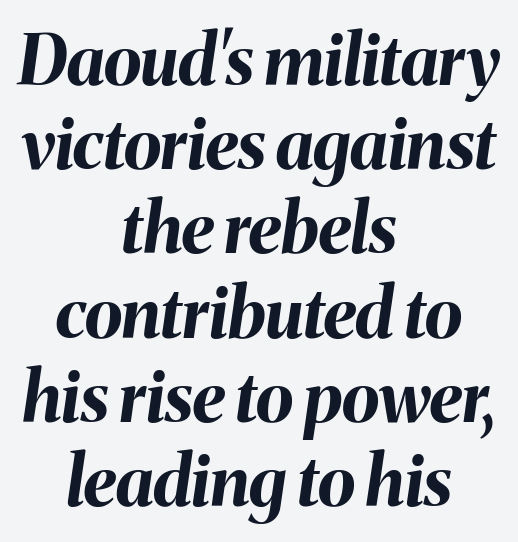
The image shows 69 px bold type, italic (leaning right); set centered, line spacing 1.22x, normal letter spacing, not underlined; medium stroke contrast and a medium x-height.
